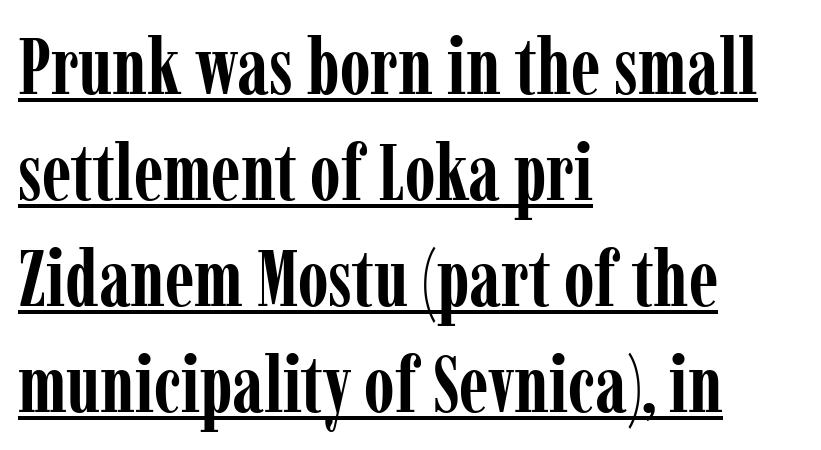
Q: Is the text bold? A: Yes.
Q: Is the text italic (slanted)? A: No, it is upright.
Q: Is the typeface a serif or a sans-serif typeface? A: Serif.
Q: Is the text underlined? A: Yes.
Q: How is the paragraph aligned? A: Left-aligned.
Q: Is the spacing between letters normal or unusually wide? A: Normal.
Q: Is the spacing between lines tight, normal or loose? A: Normal.
Q: Width (condensed, normal, or wide)? A: Condensed.
Q: Stroke contrast? A: Low.
Q: x-height? A: Medium.
Q: Monospaced? A: No.
